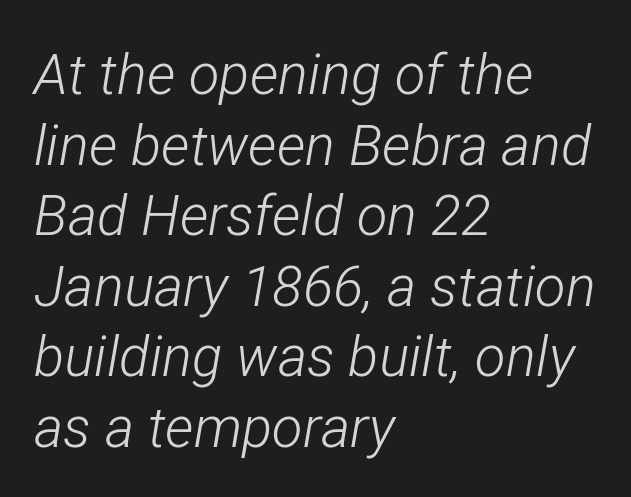
{"italic": "yes", "lean": "right", "slant_degrees": 12, "bold": "no", "weight": "light", "width": "condensed", "stroke_contrast": "low", "x_height": "medium", "monospaced": "no", "underline": "no", "align": "left", "line_spacing": "normal", "line_spacing_ratio": 1.26, "letter_spacing": "normal", "letter_spacing_em": 0.0, "glyph_px": 56}
